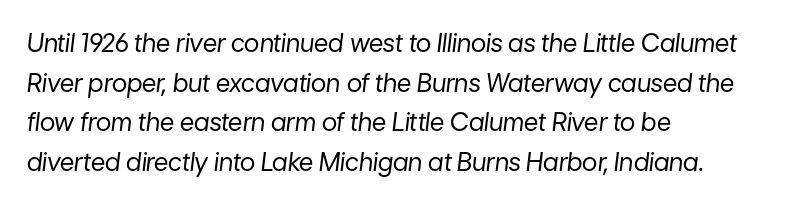
Is the stroke heavy? The answer is a plain regular-or-lighter. If you drew a line through each stem, it would be angled. This sample uses plain, unmodified letter spacing. Alignment: flush left. Evenly set lines give the paragraph a standard silhouette. The zone under the glyphs is completely vacant.
